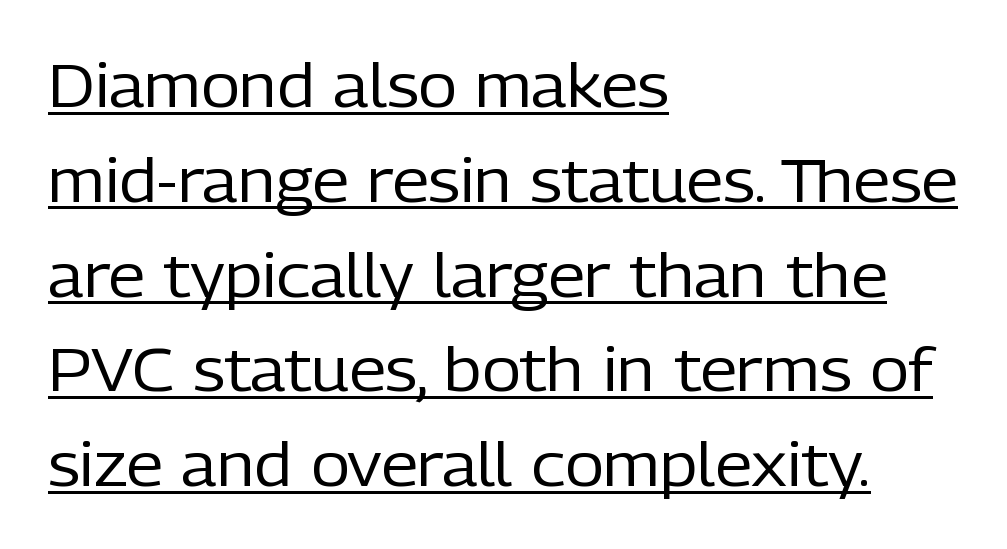
The lines are quadded left. Like a heading marked for emphasis, these lines bear an underscore. This sample has the flowing, uneven cadence of proportional lettering. The lettering stays uniformly vertical, giving the passage a roman look. You could call the tracking neutral — neither tight nor loose. Is there much room between lines? A standard amount, neither cramped nor airy.
